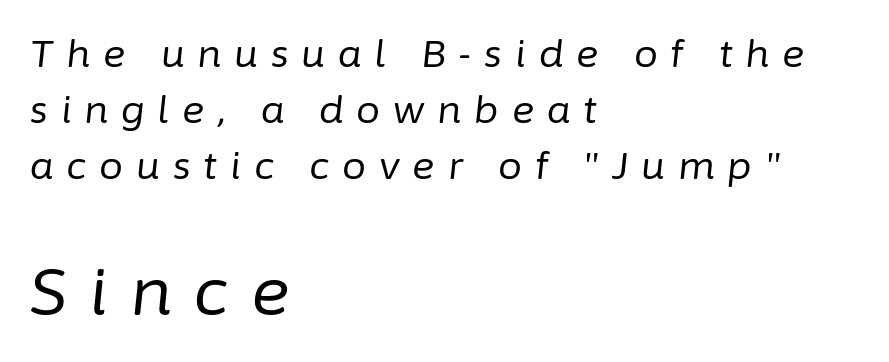
The line-height multiplier appears to be the usual default. The passage shown is not underscored anywhere. Caption: multi-line text, flush left, ragged right. Visually, the bottom section dominates because its glyphs are scaled up. Spacing verdict: proportional, widths tailored to each character. The type is letterspaced generously, with wide tracking.
